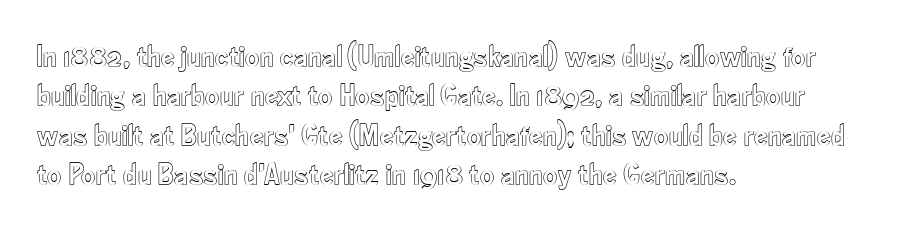
The image shows 31 px condensed type, upright; set left-aligned, normal line spacing (1.27x), normal letter spacing, not underlined; a small x-height.
